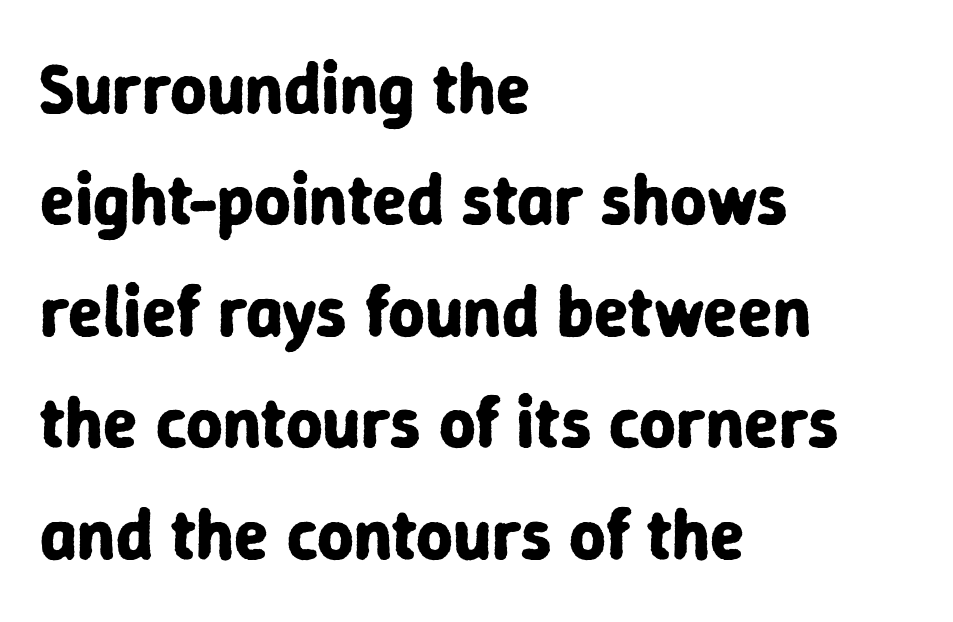
The image shows 71 px bold sans-serif type, upright; set left-aligned, normal line spacing (1.57x), normal letter spacing, not underlined; low stroke contrast and a medium x-height.
